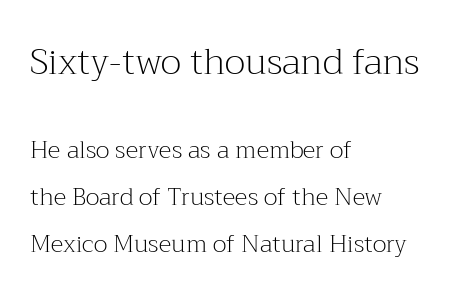
{"serif": "yes", "italic": "no", "bold": "no", "weight": "light", "width": "normal", "stroke_contrast": "medium", "x_height": "medium", "monospaced": "no", "underline": "no", "align": "left", "line_spacing": "loose", "line_spacing_ratio": 1.95, "letter_spacing": "normal", "letter_spacing_em": 0.0, "larger_block": "first", "size_ratio": 1.5, "glyph_px": 36}
